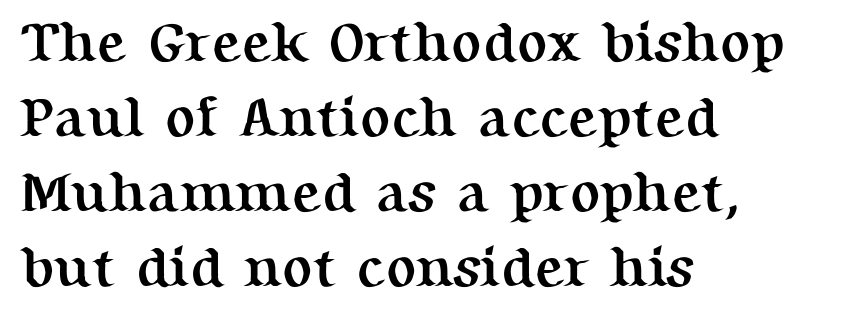
The image shows 56 px semibold serif type, upright; set left-aligned, normal line spacing (1.34x), normal letter spacing, not underlined; medium stroke contrast and a medium x-height.
